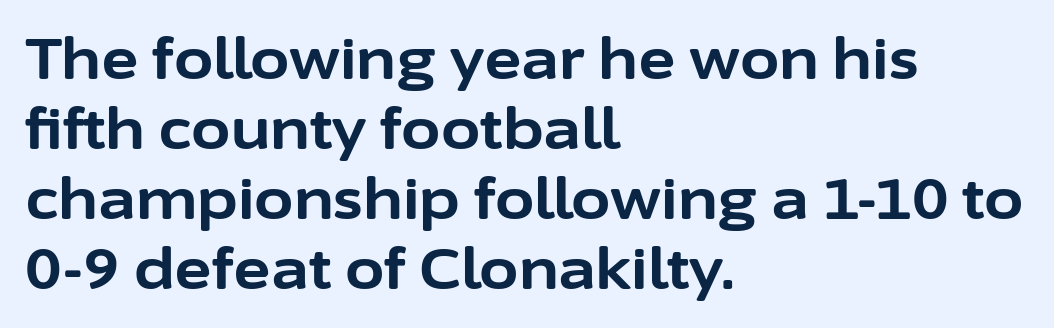
{"serif": "no", "italic": "no", "bold": "yes", "weight": "bold", "width": "normal", "stroke_contrast": "low", "x_height": "medium", "monospaced": "no", "underline": "no", "align": "left", "line_spacing_ratio": 1.23, "letter_spacing": "normal", "letter_spacing_em": 0.0, "glyph_px": 57}
